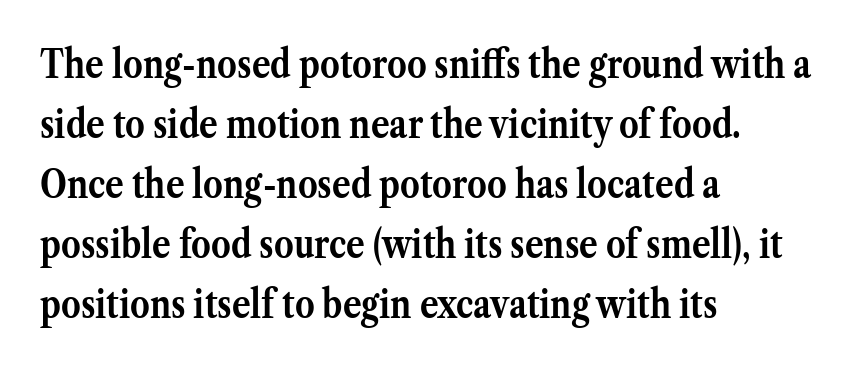
To sum up the face: it has serifs. Is the letter spacing exaggerated? No — it looks like the ordinary default. What's the leading like? Ordinary, nothing unusual. Heft: maximum for text — a bold. The lettering holds an erect, upright posture throughout.
